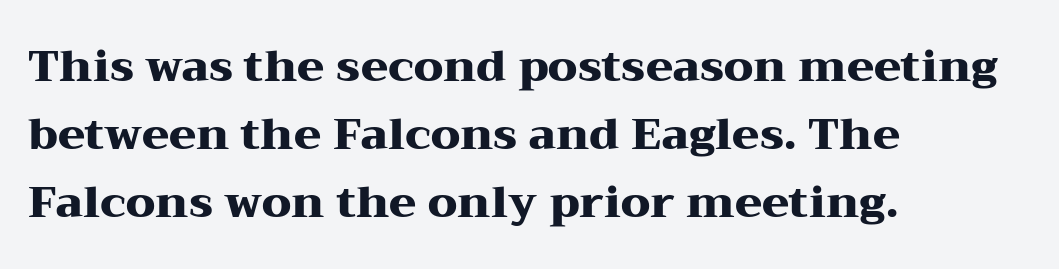
{"serif": "yes", "italic": "no", "bold": "yes", "weight": "heavy", "width": "wide", "stroke_contrast": "medium", "x_height": "medium", "monospaced": "no", "underline": "no", "align": "left", "line_spacing": "normal", "line_spacing_ratio": 1.54, "letter_spacing": "normal", "letter_spacing_em": 0.0, "glyph_px": 44}
